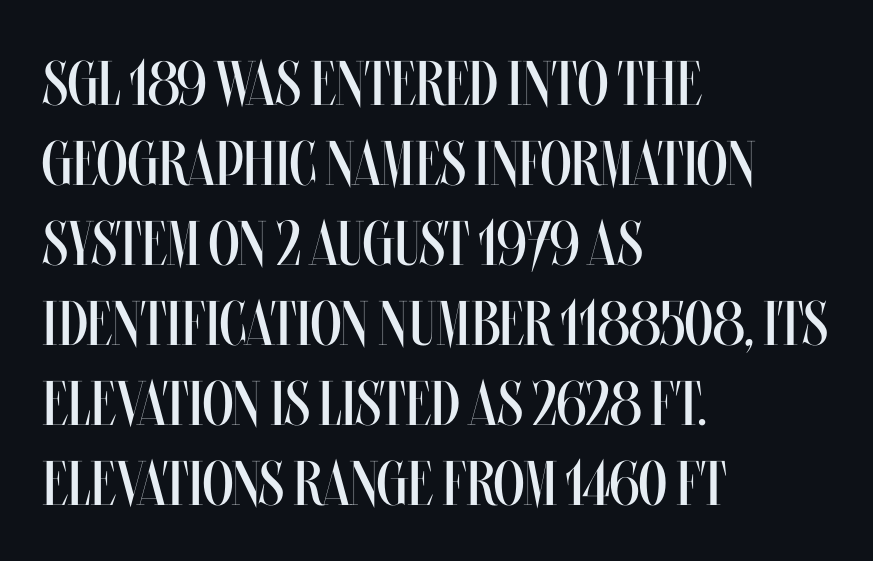
Regarding leading, the lines here are spaced in the standard way. Layout note: lines flush left. Unmarked baselines from the first word to the last. The face used here is proportionally spaced, like ordinary book or web type.
